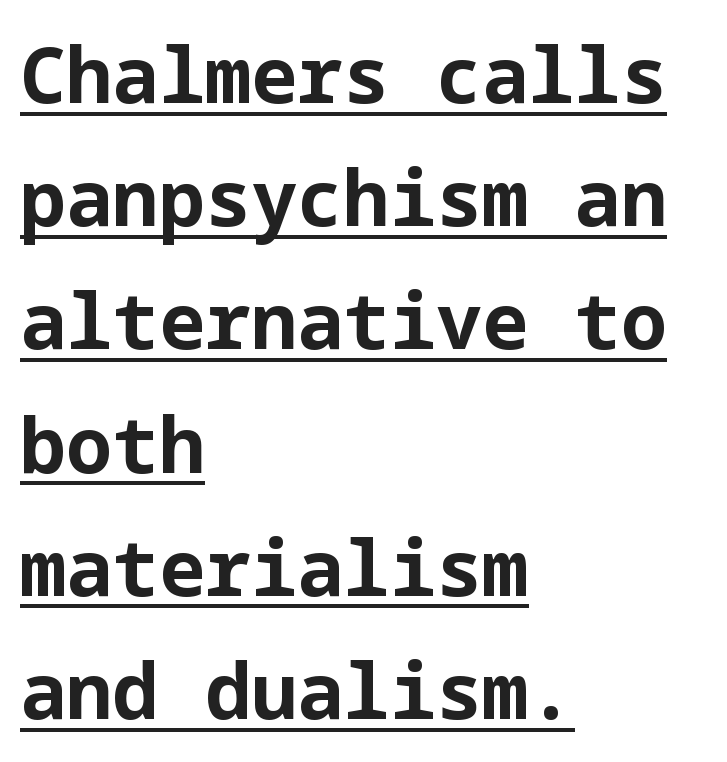
{"serif": "no", "italic": "no", "bold": "yes", "weight": "bold", "width": "normal", "stroke_contrast": "low", "x_height": "medium", "underline": "yes", "align": "left", "line_spacing": "normal", "line_spacing_ratio": 1.6, "letter_spacing": "normal", "letter_spacing_em": 0.0, "glyph_px": 77}
